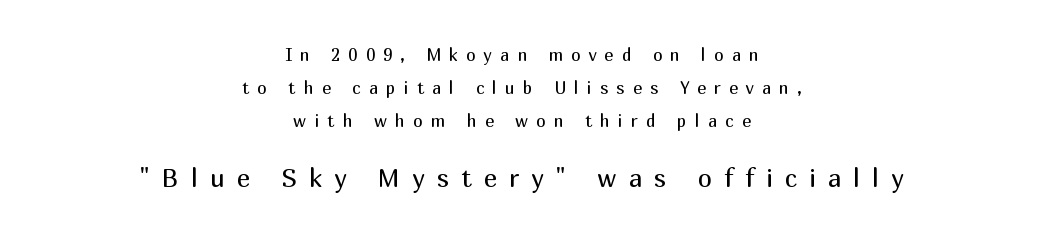
The image shows 25 px text type, upright; set centered, loose line spacing (1.93x), unusually wide letter spacing (+0.48 em), not underlined; the second (bottom) block is 1.47x larger.
